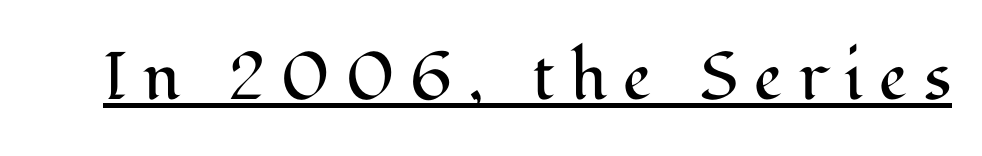
Q: Is the text bold? A: No.
Q: Is the text italic (slanted)? A: No, it is upright.
Q: Is the typeface a serif or a sans-serif typeface? A: Serif.
Q: Is the text underlined? A: Yes.
Q: Is the spacing between letters normal or unusually wide? A: Unusually wide.
Q: Width (condensed, normal, or wide)? A: Normal.
Q: Stroke contrast? A: Medium.
Q: x-height? A: Medium.
Q: Monospaced? A: No.
